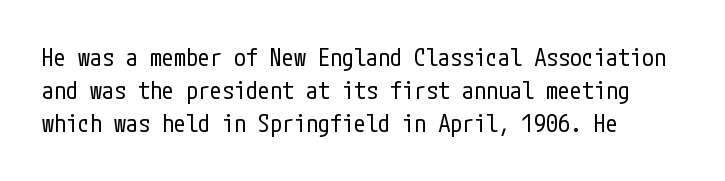
Horizontally, the lines are justified to the leading edge only. A roman cut, with each character standing at attention. The lines sit at an ordinary, default distance from one another. The font sits on the lighter half of the weight spectrum, regular included. Just letters on the line, the space beneath them empty. Standard letterfit; no display-style spreading of the glyphs.
